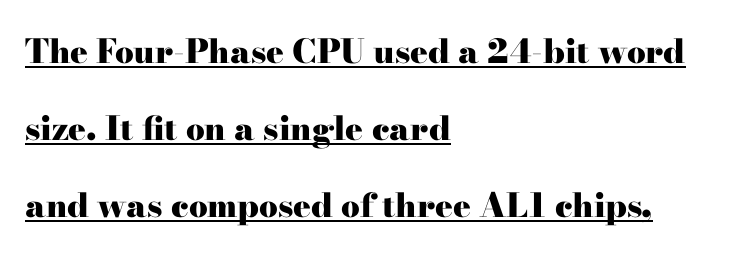
The image shows 33 px heavy, wide serif type, upright; set left-aligned, loose line spacing (2.33x), normal letter spacing, underlined; high stroke contrast and a small x-height.
